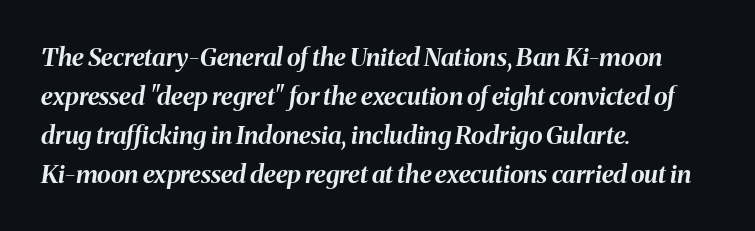
The image shows 25 px bold type, italic (leaning right); set left-aligned, normal line spacing (1.56x), normal letter spacing, not underlined.
